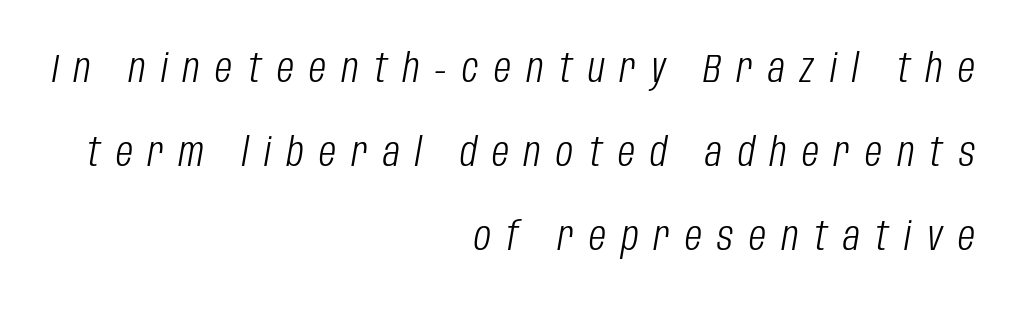
{"italic": "yes", "lean": "right", "slant_degrees": 10, "bold": "no", "weight": "light", "width": "condensed", "stroke_contrast": "low", "x_height": "large", "monospaced": "no", "underline": "no", "align": "right", "line_spacing": "loose", "line_spacing_ratio": 2.16, "letter_spacing": "wide", "letter_spacing_em": 0.4, "glyph_px": 39}
